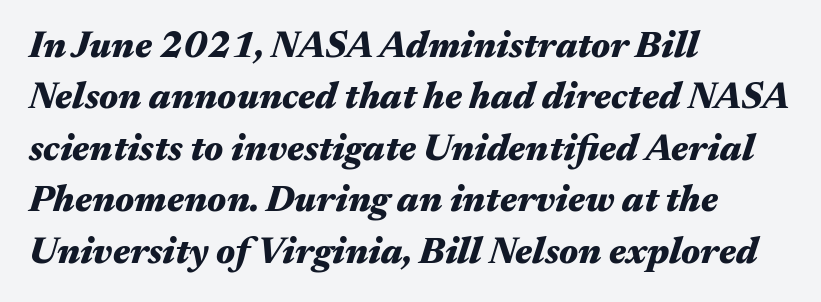
Pretty heavy lettering here — definitely bold. Do the characters align in a grid? No, the font is proportional. Check under the words: just untouched page. Slanted lettering throughout. Leftover space on each line is placed entirely after the last word.
